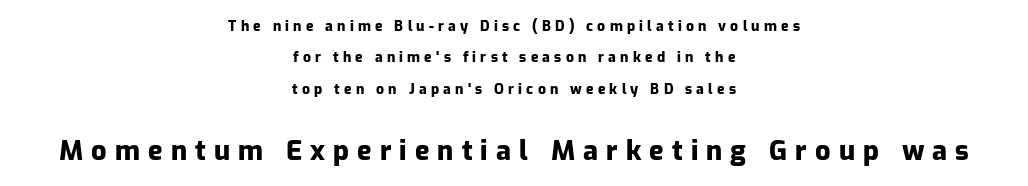
Q: Is the text bold? A: Yes.
Q: Is the text italic (slanted)? A: No, it is upright.
Q: Is the text underlined? A: No.
Q: How is the paragraph aligned? A: Centered.
Q: Is the spacing between letters normal or unusually wide? A: Unusually wide.
Q: Is the spacing between lines tight, normal or loose? A: Loose.
Q: Which block of text is set in a larger size, the first (top) or the second (bottom)? A: The second (bottom) one.
